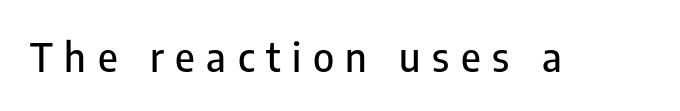
{"serif": "no", "italic": "no", "width": "condensed", "stroke_contrast": "low", "x_height": "medium", "monospaced": "no", "underline": "no", "letter_spacing": "wide", "letter_spacing_em": 0.29, "glyph_px": 40}
